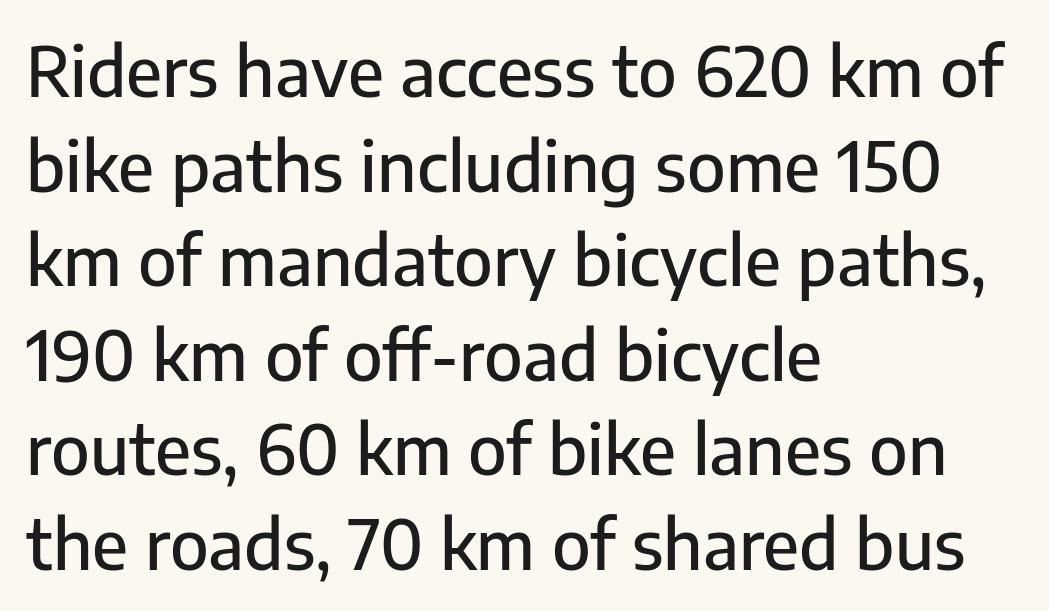
{"serif": "no", "italic": "no", "width": "normal", "stroke_contrast": "low", "x_height": "medium", "monospaced": "no", "underline": "no", "align": "left", "line_spacing": "normal", "line_spacing_ratio": 1.39, "letter_spacing": "normal", "letter_spacing_em": 0.0, "glyph_px": 68}
